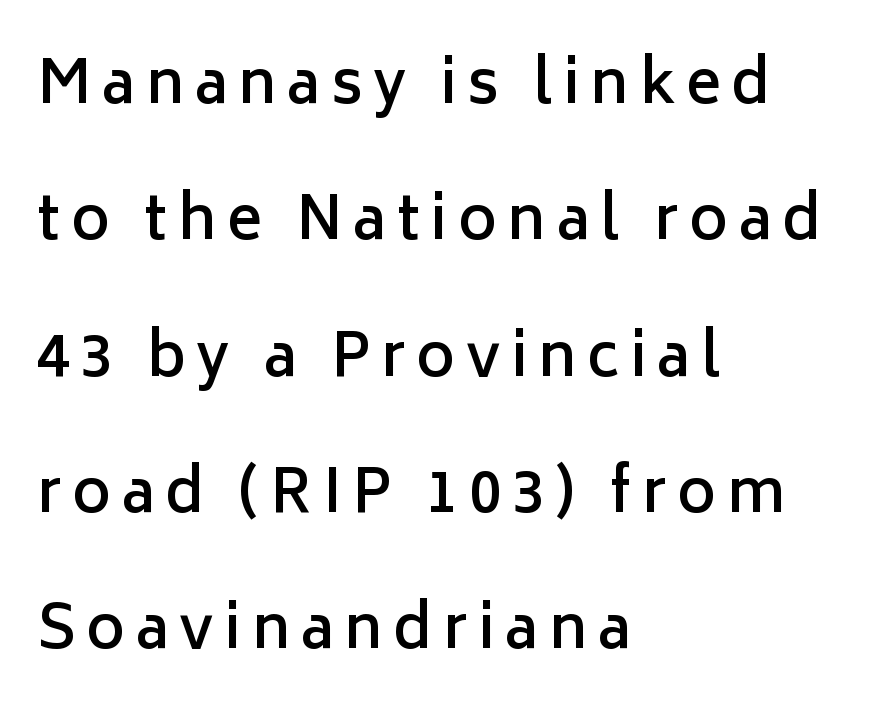
How heavy is the stroke? Medium-heavy — a semibold, shy of bold. You could not count columns in this text — the font is proportionally spaced. Plain, unruled lines of type. These lines were composed using upright roman letters.
